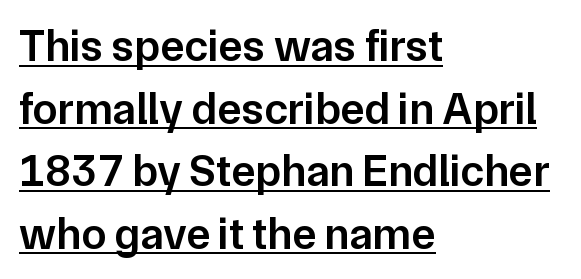
Is there an underline? Yes — a line sits under the letters. A typesetter would call this zero additional tracking. Does the type have serifs? No, each stem ends abruptly. Every row of glyphs begins at an identical x-position on the left. The rendering uses natural spacing where letterforms have individual widths.
